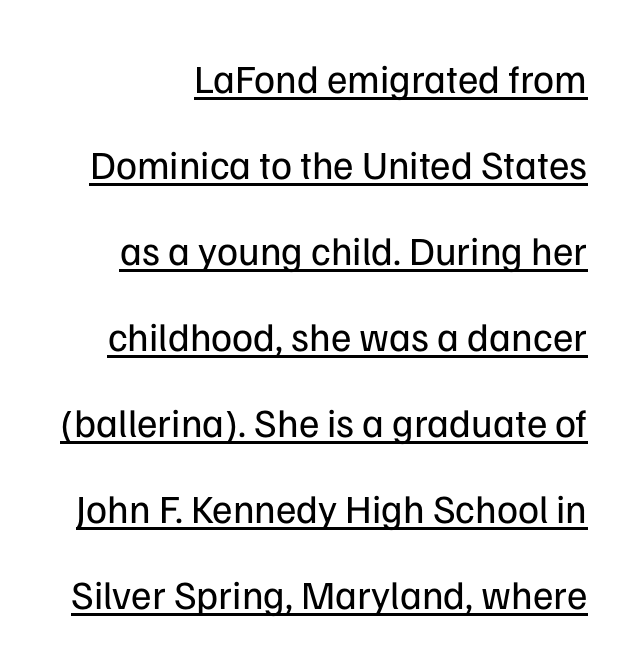
The image shows 40 px regular-weight sans-serif type, upright; set loose line spacing (2.15x), normal letter spacing, underlined; low stroke contrast and a medium x-height.
